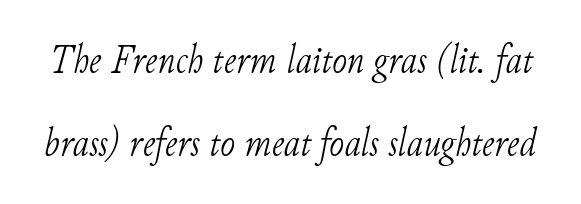
{"serif": "yes", "italic": "yes", "lean": "right", "slant_degrees": 11, "bold": "no", "weight": "light", "width": "normal", "stroke_contrast": "low", "x_height": "small", "monospaced": "no", "underline": "no", "line_spacing": "loose", "line_spacing_ratio": 2.08, "letter_spacing": "normal", "letter_spacing_em": 0.0, "glyph_px": 40}
